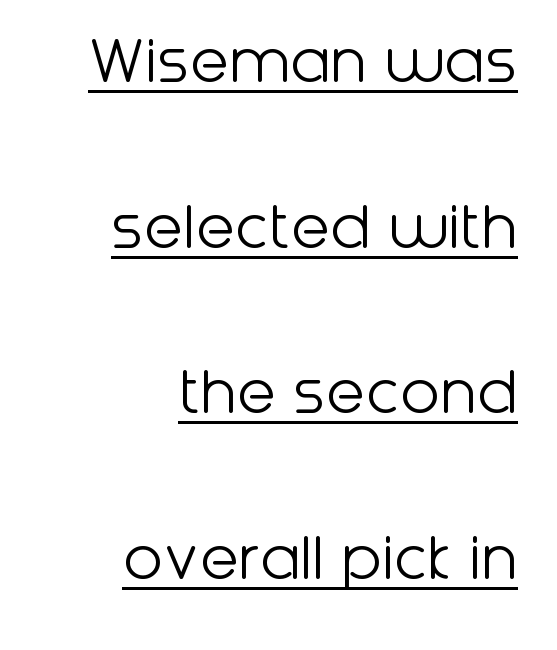
Counters stay open thanks to moderate or lighter strokes. You could fit nearly another row in the gap between these rows. Each word holds together tightly as a unit, with standard inter-letter gaps. Classification — sans serif. Line ends are locked; line starts wander.
